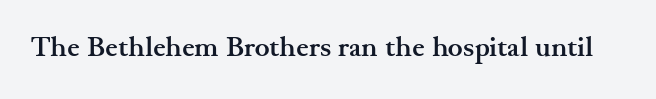
The letters advance in unequal steps, a hallmark of proportional type. This rendering features lettering with no underline. Inter-character spacing is left at the font's built-in metrics. Ascenders rise straight up at ninety degrees.
